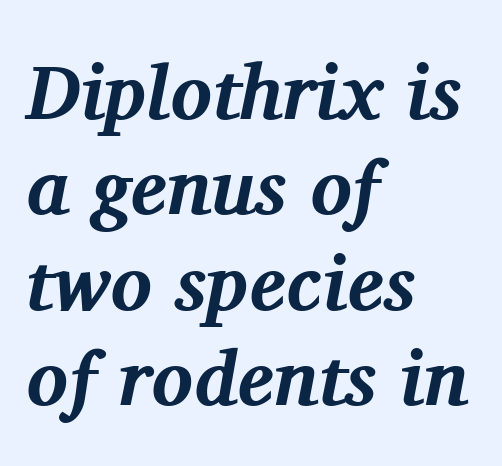
The image shows 77 px bold serif type, italic (leaning right); set left-aligned, line spacing 1.24x, normal letter spacing, not underlined; medium stroke contrast and a medium x-height.
